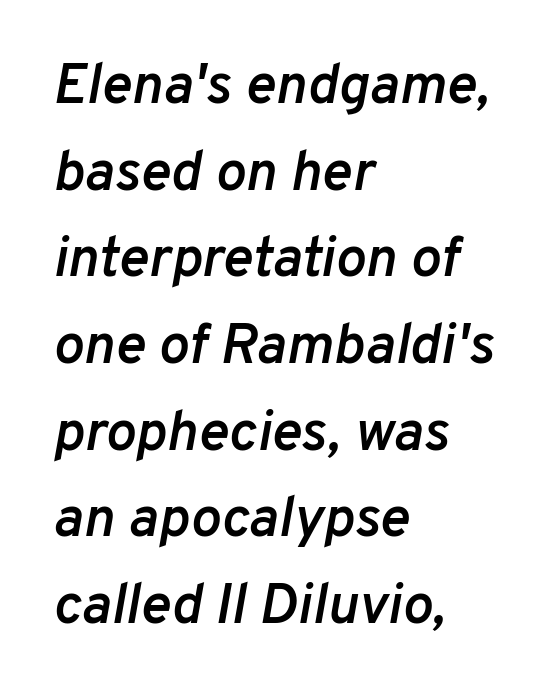
Q: Is the text bold? A: Semi-bold.
Q: Is the text italic (slanted)? A: Yes, it leans right by about 10 degrees.
Q: Is the text underlined? A: No.
Q: How is the paragraph aligned? A: Left-aligned.
Q: Is the spacing between letters normal or unusually wide? A: Normal.
Q: Is the spacing between lines tight, normal or loose? A: Normal.
Q: Width (condensed, normal, or wide)? A: Normal.
Q: Stroke contrast? A: Low.
Q: x-height? A: Medium.
Q: Monospaced? A: No.
